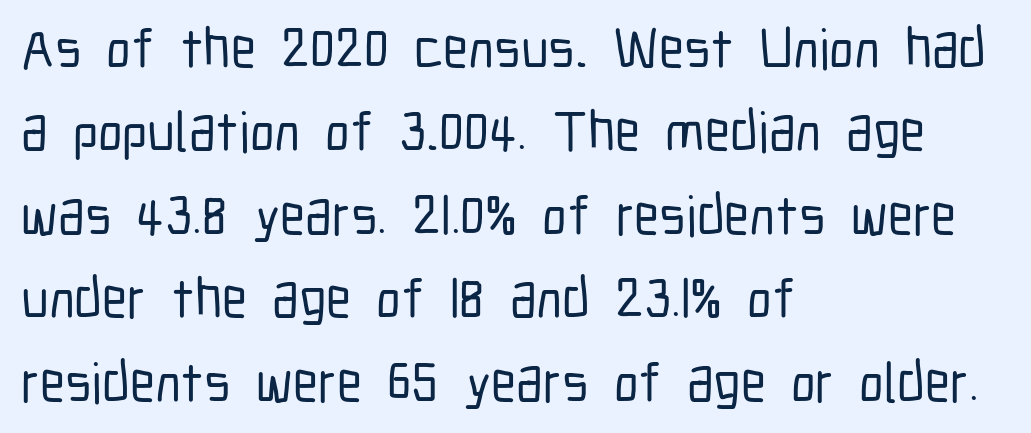
Descender tails drop into unmarked territory. Which margin do the lines hug? The left one — the right edge is uneven. Notice how descenders clear the ascenders below comfortably — that's standard leading. Is this a sans? Yes — the strokes have no serifs. Characters follow at the spacing the type designer built in. Looks like regular typesetting: each glyph gets only the width it needs.
